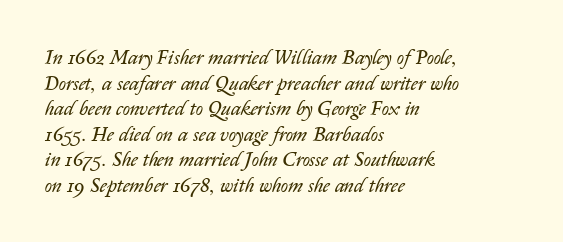
Q: Is the text bold? A: No.
Q: Is the text italic (slanted)? A: Yes, it leans right by about 14 degrees.
Q: Is the text underlined? A: No.
Q: How is the paragraph aligned? A: Left-aligned.
Q: Is the spacing between letters normal or unusually wide? A: Normal.
Q: Is the spacing between lines tight, normal or loose? A: Normal.
